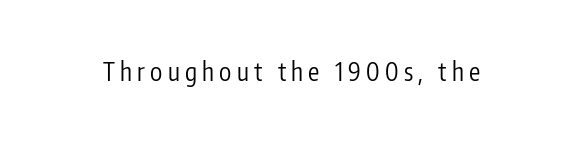
{"italic": "no", "bold": "no", "underline": "no", "letter_spacing": "wide", "letter_spacing_em": 0.21, "glyph_px": 25}
